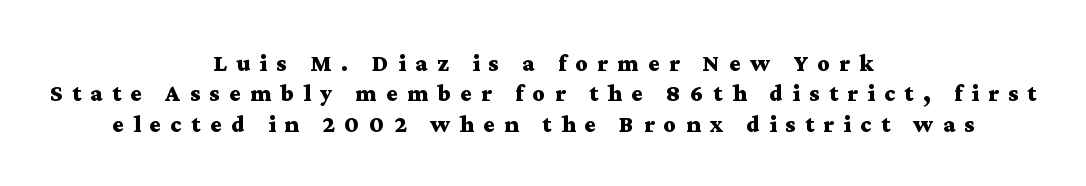
{"italic": "no", "bold": "yes", "underline": "no", "align": "center", "line_spacing": "normal", "line_spacing_ratio": 1.27, "letter_spacing": "wide", "letter_spacing_em": 0.39, "glyph_px": 24}
